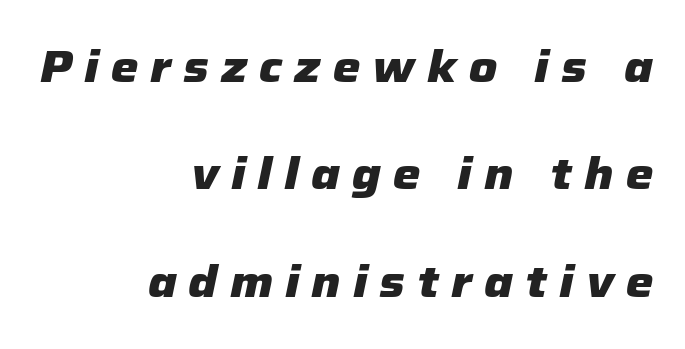
The image shows 44 px heavy type, italic (leaning right); set right-aligned, loose line spacing (2.44x), unusually wide letter spacing (+0.27 em), not underlined; low stroke contrast and a medium x-height.
